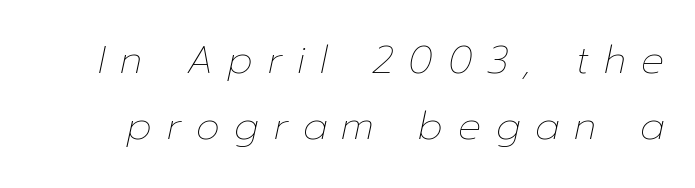
The image shows 38 px thin type, italic (leaning right); set line spacing 1.75x, unusually wide letter spacing (+0.39 em), not underlined; low stroke contrast and a medium x-height.
